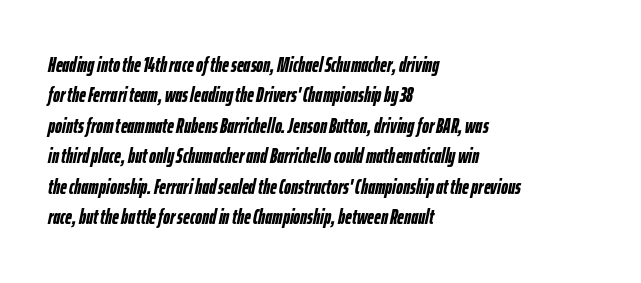
The type is set solid horizontally, with unmodified tracking. Plenty of ink on the page — the face is bold. Plain, unruled lines of type. The line-height multiplier appears to be the usual default. Observe the lean: these are italic letterforms. Layout note: lines flush left.
